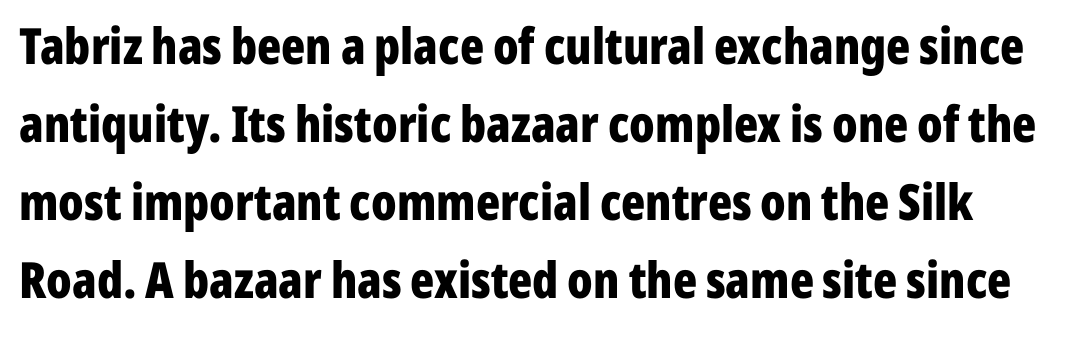
This is the regular roman posture of the typeface. The specimen omits any rule beneath the text block's lines. Chunky letters — that's bold for sure. The glyphs in this specimen are sans serif.
